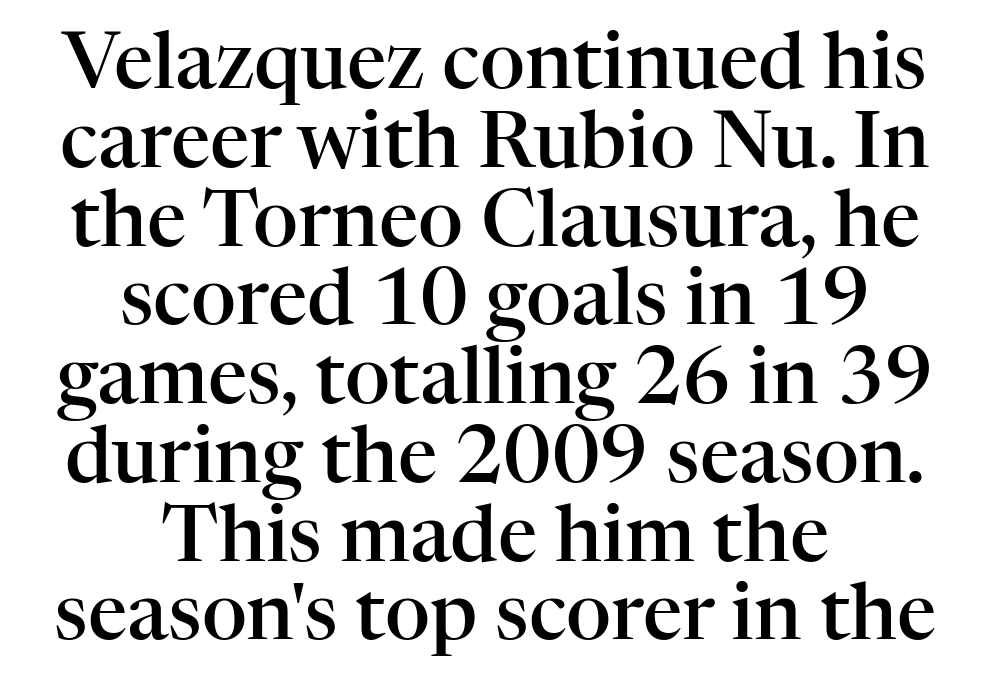
Q: Is the text bold? A: Semi-bold.
Q: Is the text italic (slanted)? A: No, it is upright.
Q: Is the typeface a serif or a sans-serif typeface? A: Serif.
Q: Is the text underlined? A: No.
Q: How is the paragraph aligned? A: Centered.
Q: Is the spacing between letters normal or unusually wide? A: Normal.
Q: Is the spacing between lines tight, normal or loose? A: Tight.
Q: Width (condensed, normal, or wide)? A: Normal.
Q: Stroke contrast? A: High.
Q: x-height? A: Medium.
Q: Monospaced? A: No.
